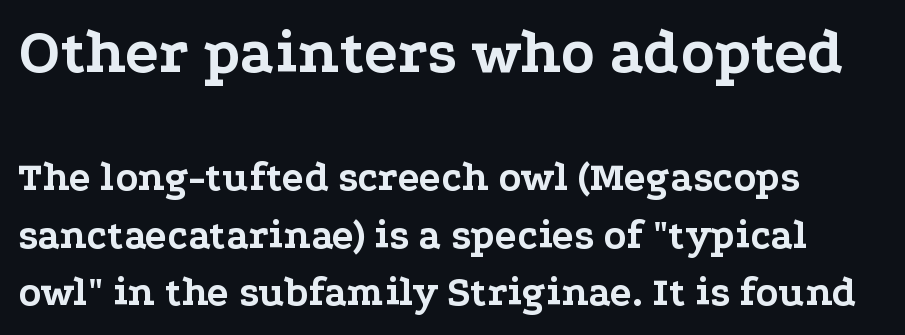
{"serif": "yes", "italic": "no", "bold": "yes", "weight": "bold", "width": "wide", "stroke_contrast": "low", "x_height": "medium", "monospaced": "no", "underline": "no", "align": "left", "line_spacing": "normal", "line_spacing_ratio": 1.4, "letter_spacing": "normal", "letter_spacing_em": 0.0, "larger_block": "first", "size_ratio": 1.51, "glyph_px": 62}
